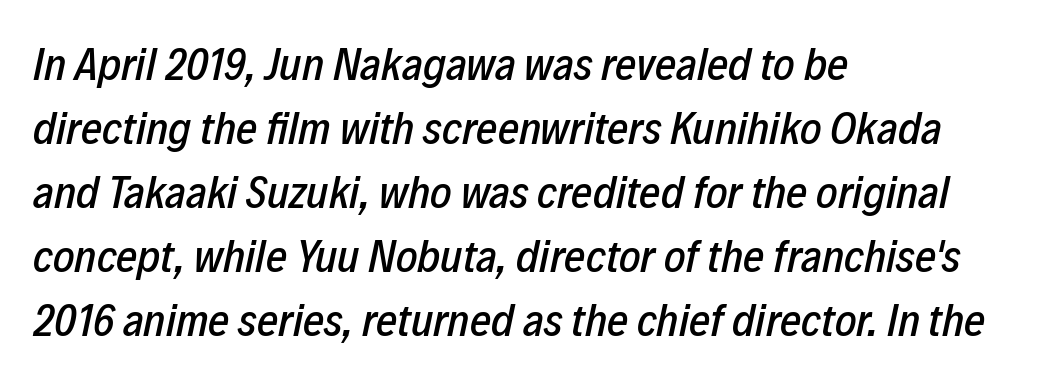
The image shows 46 px condensed type, italic (leaning right); set left-aligned, normal line spacing (1.39x), normal letter spacing, not underlined; low stroke contrast and a medium x-height.
